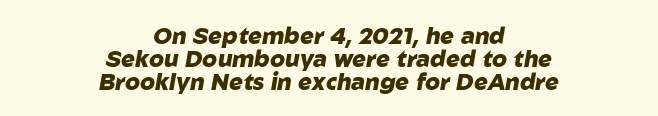
Interline gaps are noticeably narrow in this sample. Style check: oblique. The letters are bold, with thick, heavy strokes. Spacing between characters is what you'd get straight out of the box.
